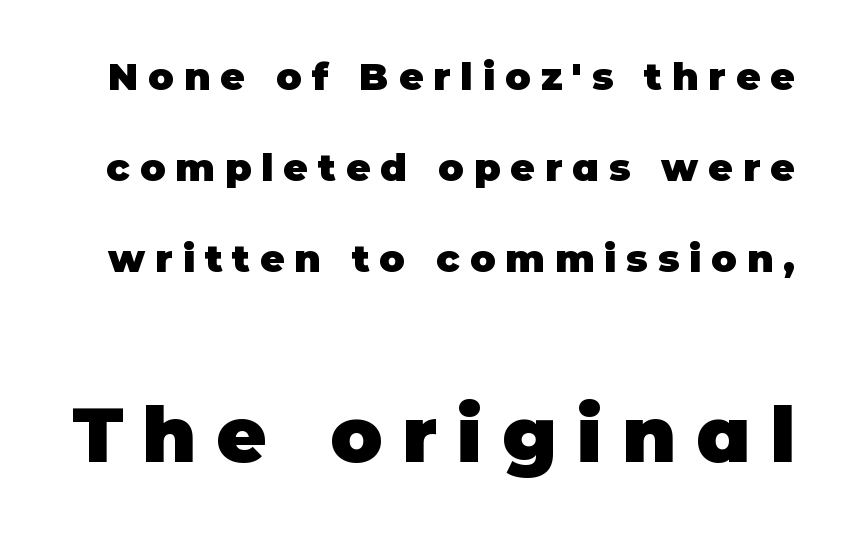
Q: Is the text bold? A: Yes.
Q: Is the text italic (slanted)? A: No, it is upright.
Q: Is the typeface a serif or a sans-serif typeface? A: Sans-serif.
Q: Is the text underlined? A: No.
Q: Is the spacing between letters normal or unusually wide? A: Unusually wide.
Q: Is the spacing between lines tight, normal or loose? A: Loose.
Q: Which block of text is set in a larger size, the first (top) or the second (bottom)? A: The second (bottom) one.
Q: Width (condensed, normal, or wide)? A: Normal.
Q: Stroke contrast? A: Low.
Q: x-height? A: Large.
Q: Monospaced? A: No.
